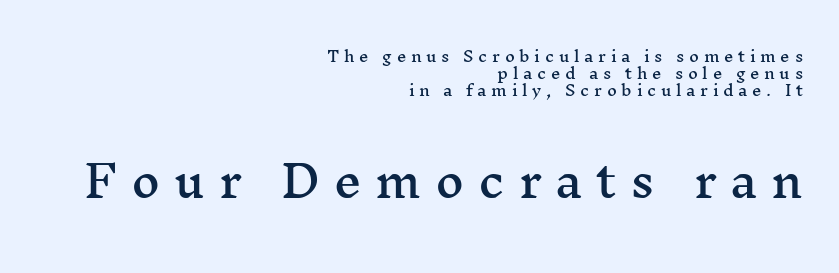
Any mark beneath the type? The region is blank. These lines have a slow, spaced-out rhythm from letter to letter. Notice how the stems are strictly vertical — no italics here. Short and long lines alike share a common ending point at right.
